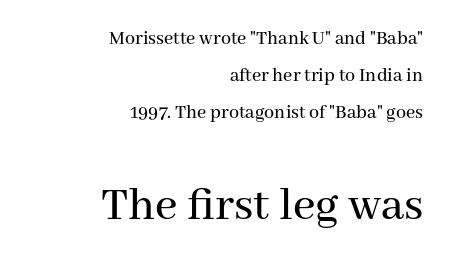
Q: Is the text italic (slanted)? A: No, it is upright.
Q: Is the typeface a serif or a sans-serif typeface? A: Serif.
Q: Is the text underlined? A: No.
Q: How is the paragraph aligned? A: Right-aligned.
Q: Is the spacing between letters normal or unusually wide? A: Normal.
Q: Which block of text is set in a larger size, the first (top) or the second (bottom)? A: The second (bottom) one.
Q: Width (condensed, normal, or wide)? A: Normal.
Q: Stroke contrast? A: Medium.
Q: x-height? A: Medium.
Q: Monospaced? A: No.
